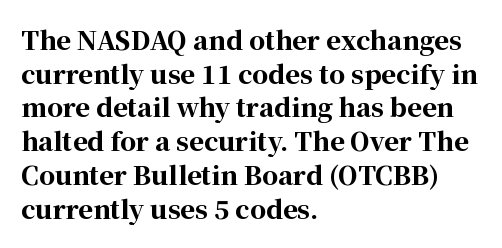
Students, note that the glyphs here touch the page at normal intervals. Chunky letters — that's bold for sure. Descenders are the only things crossing below the line. Notice how the passage keeps a crisp vertical edge on the left only.
